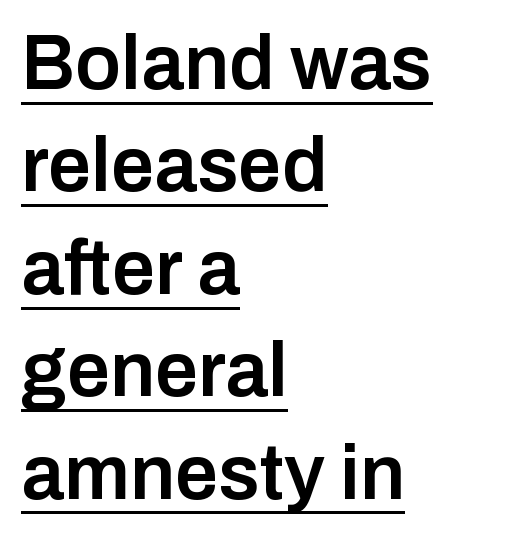
The image shows 77 px semibold sans-serif type, upright; set left-aligned, normal line spacing (1.33x), normal letter spacing, underlined; low stroke contrast and a medium x-height.
